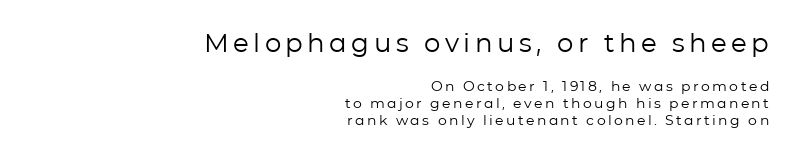
Visually, the top section dominates because its glyphs are scaled up. Line endings align vertically; line beginnings do not. Upright lettering throughout. Bold? No — there's no thickening of the strokes. Underlining? Definitely not there.
